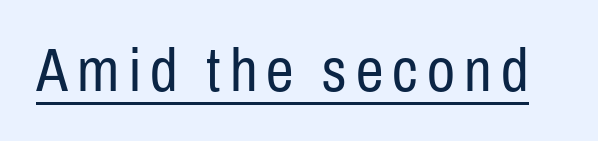
The image shows 62 px regular-weight, condensed sans-serif type, upright; set underlined; low stroke contrast and a medium x-height.
